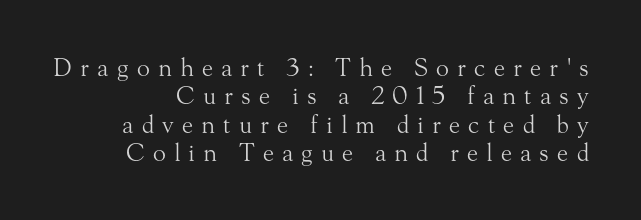
{"italic": "no", "bold": "no", "underline": "no", "align": "right", "line_spacing_ratio": 1.18, "letter_spacing": "wide", "letter_spacing_em": 0.34, "glyph_px": 24}
